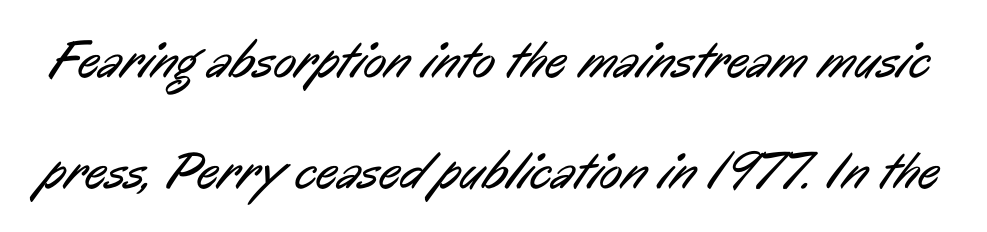
The image shows 53 px regular-weight, condensed sans-serif type; set loose line spacing (2.09x), normal letter spacing, not underlined; low stroke contrast and a medium x-height.
